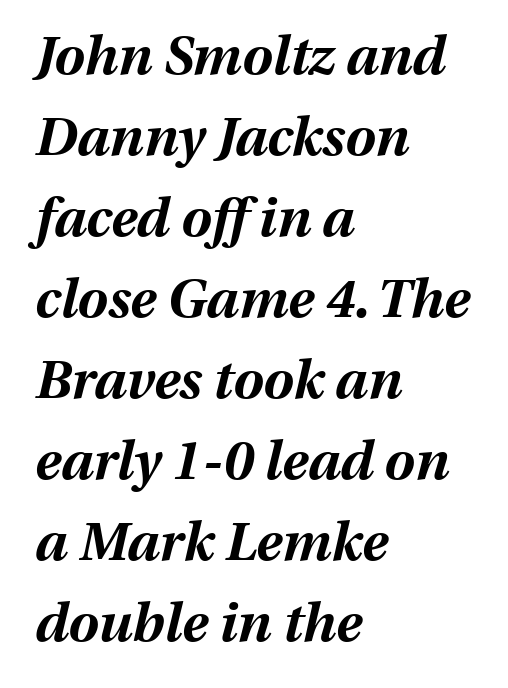
Q: Is the text bold? A: Yes.
Q: Is the text italic (slanted)? A: Yes, it leans right by about 13 degrees.
Q: Is the text underlined? A: No.
Q: How is the paragraph aligned? A: Left-aligned.
Q: Is the spacing between letters normal or unusually wide? A: Normal.
Q: Is the spacing between lines tight, normal or loose? A: Normal.
Q: Width (condensed, normal, or wide)? A: Normal.
Q: Stroke contrast? A: Medium.
Q: x-height? A: Medium.
Q: Monospaced? A: No.
